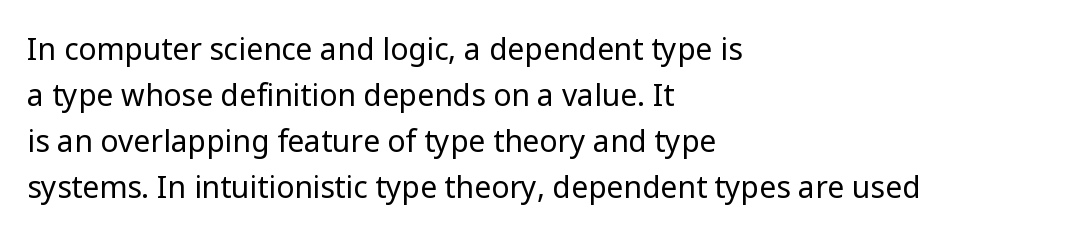
{"serif": "no", "italic": "no", "bold": "no", "weight": "regular", "width": "normal", "stroke_contrast": "low", "x_height": "medium", "monospaced": "no", "underline": "no", "align": "left", "line_spacing": "normal", "line_spacing_ratio": 1.53, "letter_spacing": "normal", "letter_spacing_em": 0.0, "glyph_px": 30}
